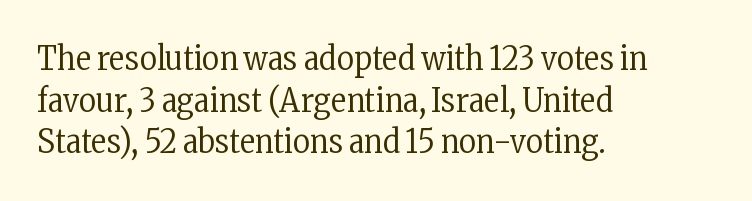
Q: Is the text bold? A: No.
Q: Is the text italic (slanted)? A: No, it is upright.
Q: Is the typeface a serif or a sans-serif typeface? A: Serif.
Q: Is the text underlined? A: No.
Q: How is the paragraph aligned? A: Left-aligned.
Q: Is the spacing between letters normal or unusually wide? A: Normal.
Q: Is the spacing between lines tight, normal or loose? A: Normal.
Q: Width (condensed, normal, or wide)? A: Condensed.
Q: Stroke contrast? A: Low.
Q: x-height? A: Medium.
Q: Monospaced? A: No.
